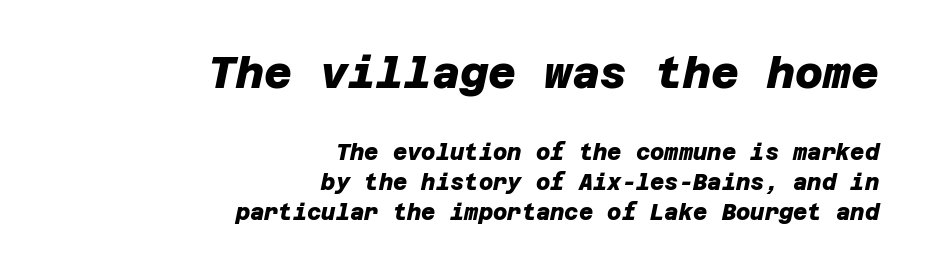
The image shows 43 px heavy sans-serif type; set right-aligned, normal line spacing (1.35x), normal letter spacing, not underlined; the first (top) block is 1.95x larger; low stroke contrast and a large x-height.
